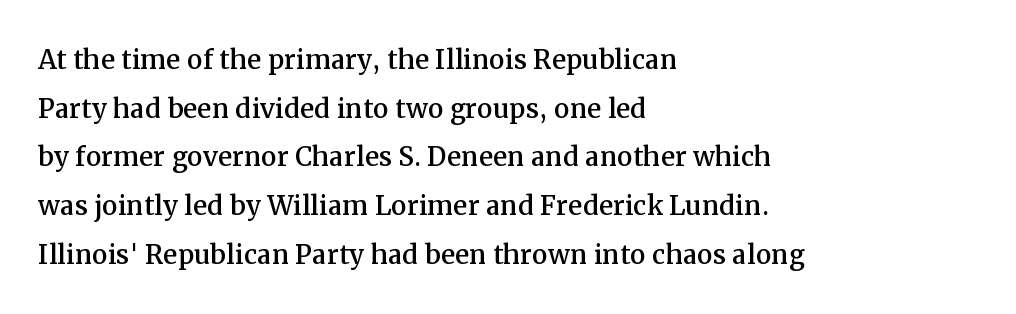
The ragged edge is on the right, which tells us the setting is flush left. Just letters on the line, the space beneath them empty. Students, note that the glyphs here touch the page at normal intervals. Unlike italic type, these characters show no tilt at all. The passage shown is typed in a proportional face where columns would drift.
